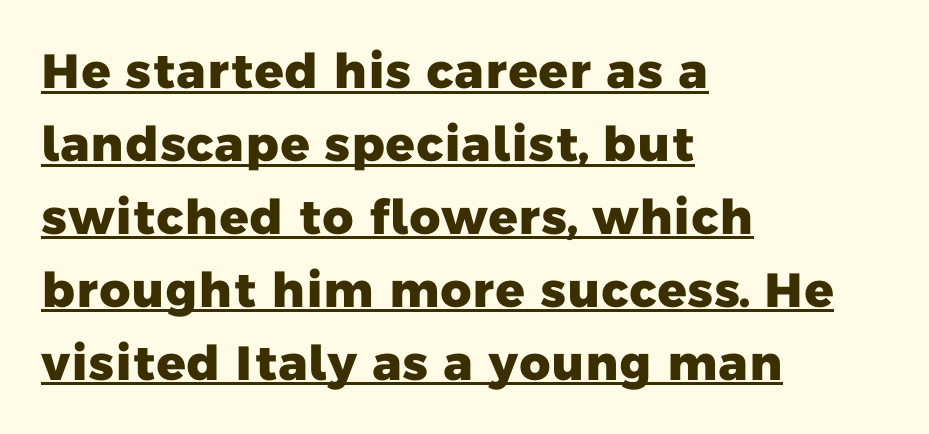
The image shows 48 px heavy sans-serif type; set left-aligned, normal line spacing (1.52x), normal letter spacing, underlined; low stroke contrast and a medium x-height.
